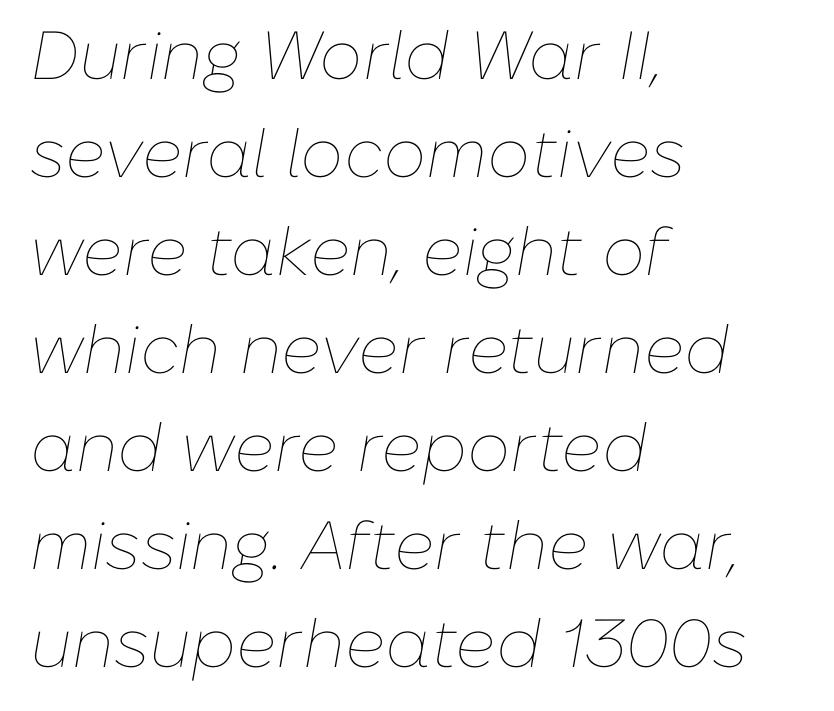
The rag falls on the right side of this text block. Standard letterfit; no display-style spreading of the glyphs. Just letters on the line, the space beneath them empty. Regarding leading, the lines here are spaced in the standard way. Weight: in the light-to-regular range. You could not count columns in this text — the font is proportionally spaced.
